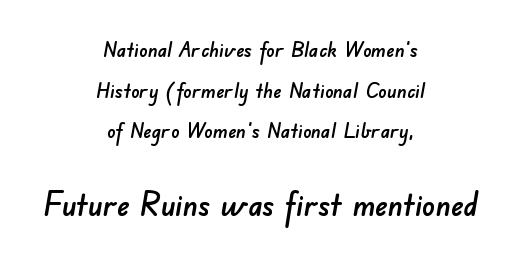
Q: Is the typeface a serif or a sans-serif typeface? A: Sans-serif.
Q: Is the text underlined? A: No.
Q: How is the paragraph aligned? A: Centered.
Q: Is the spacing between letters normal or unusually wide? A: Normal.
Q: Is the spacing between lines tight, normal or loose? A: Loose.
Q: Which block of text is set in a larger size, the first (top) or the second (bottom)? A: The second (bottom) one.
Q: Width (condensed, normal, or wide)? A: Normal.
Q: Stroke contrast? A: Low.
Q: x-height? A: Small.
Q: Monospaced? A: No.
